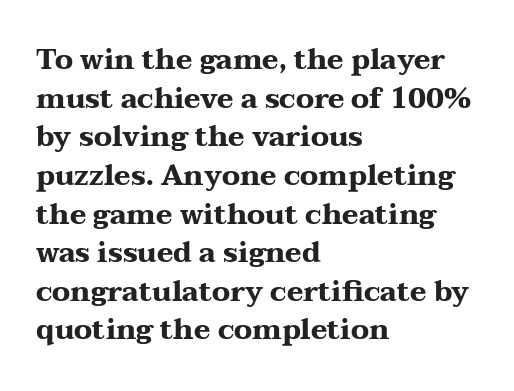
{"serif": "yes", "italic": "no", "bold": "yes", "weight": "heavy", "width": "wide", "stroke_contrast": "medium", "x_height": "medium", "monospaced": "no", "underline": "no", "align": "left", "line_spacing": "normal", "line_spacing_ratio": 1.38, "letter_spacing": "normal", "letter_spacing_em": 0.0, "glyph_px": 28}
